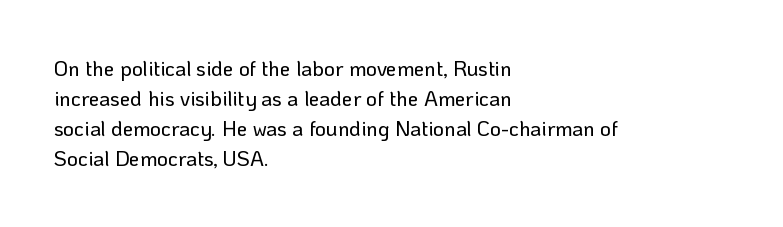
The gaps between neighbouring characters are ordinary and unremarkable. This rendering uses left alignment, leaving the right contour irregular. Horizontal bands of white between lines are of average thickness. The strip under each line holds only bare page. It's the straight-up-and-down kind of type.
